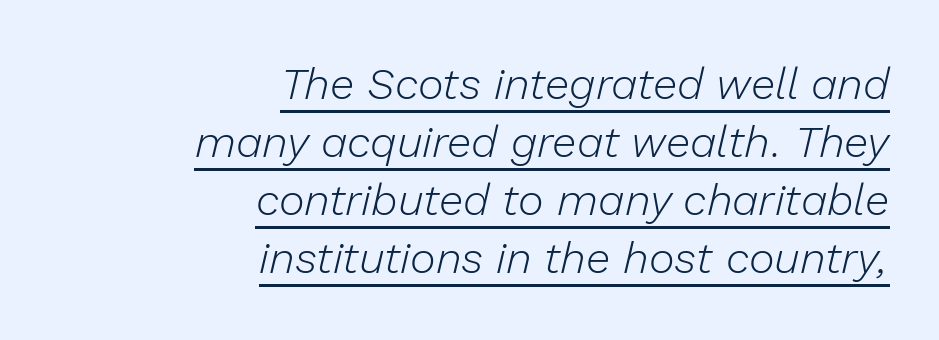
Q: Is the text bold? A: No.
Q: Is the text italic (slanted)? A: Yes, it leans right by about 13 degrees.
Q: Is the text underlined? A: Yes.
Q: How is the paragraph aligned? A: Right-aligned.
Q: Is the spacing between letters normal or unusually wide? A: Normal.
Q: Is the spacing between lines tight, normal or loose? A: Normal.
Q: Width (condensed, normal, or wide)? A: Normal.
Q: Stroke contrast? A: Low.
Q: x-height? A: Medium.
Q: Monospaced? A: No.
